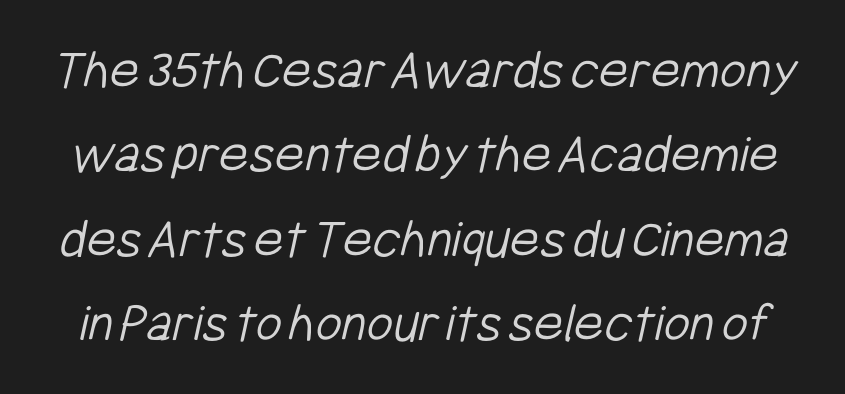
{"serif": "no", "bold": "no", "weight": "light", "width": "condensed", "stroke_contrast": "low", "x_height": "medium", "monospaced": "no", "underline": "no", "line_spacing": "normal", "line_spacing_ratio": 1.48, "letter_spacing": "normal", "letter_spacing_em": 0.0, "glyph_px": 57}
